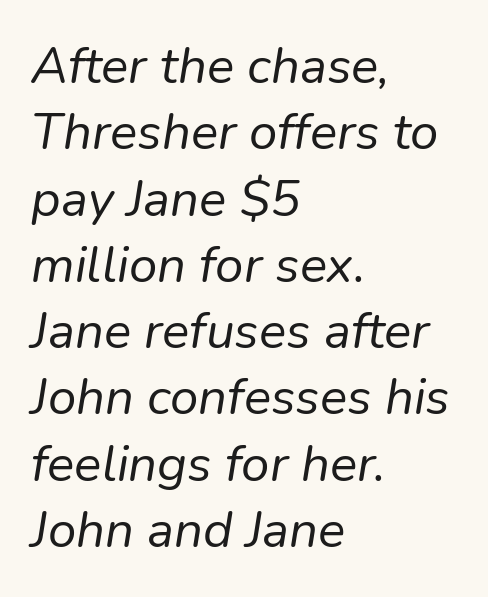
{"italic": "yes", "lean": "right", "slant_degrees": 9, "bold": "no", "weight": "regular", "width": "normal", "stroke_contrast": "low", "x_height": "medium", "monospaced": "no", "underline": "no", "align": "left", "line_spacing": "normal", "line_spacing_ratio": 1.3, "letter_spacing": "normal", "letter_spacing_em": 0.0, "glyph_px": 51}
